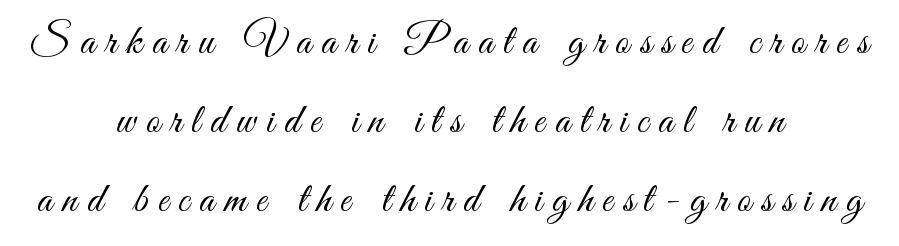
Q: Is the text bold? A: No.
Q: Is the text italic (slanted)? A: Yes.
Q: Is the typeface a serif or a sans-serif typeface? A: Sans-serif.
Q: Is the text underlined? A: No.
Q: How is the paragraph aligned? A: Centered.
Q: Is the spacing between letters normal or unusually wide? A: Unusually wide.
Q: Width (condensed, normal, or wide)? A: Condensed.
Q: Stroke contrast? A: Medium.
Q: x-height? A: Small.
Q: Monospaced? A: No.
